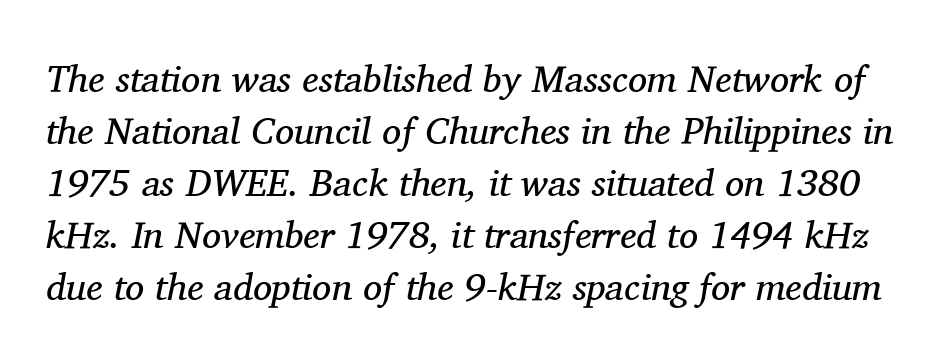
Leading matches the norm, producing a regular column. The face used here is rendered with its standard letterfit. Italic? Definitely — the glyphs are oblique. Weight: not bold — regular or lighter. Examine the stroke ends and you'll spot serifs.
